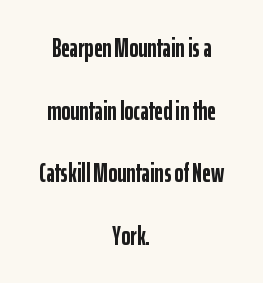
{"italic": "no", "bold": "yes", "underline": "no", "align": "center", "line_spacing": "loose", "line_spacing_ratio": 2.32, "letter_spacing": "normal", "letter_spacing_em": 0.0, "glyph_px": 27}
